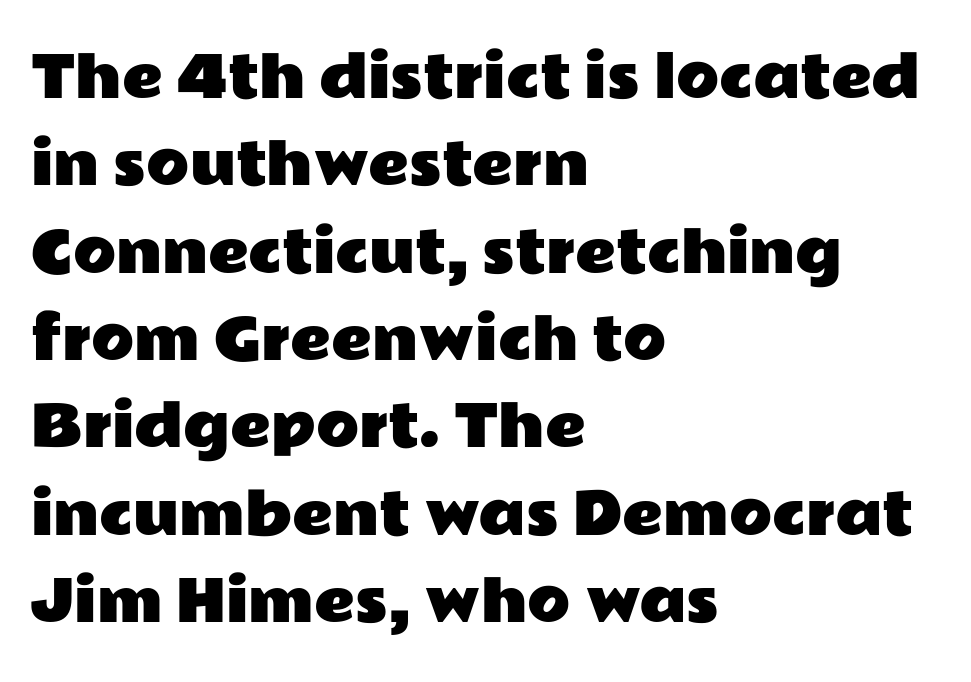
These lines are rendered in a variable-pitch font. Words float on clear page, feet unadorned. Notice how descenders clear the ascenders below comfortably — that's standard leading. No feet cap the strokes, marking this as sans-serif type.
